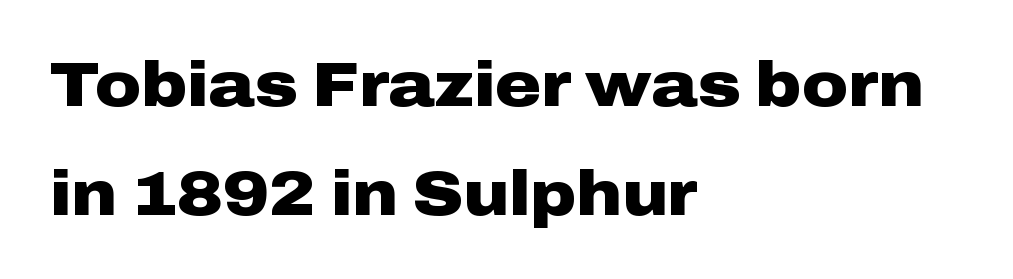
The image shows 63 px heavy, wide sans-serif type, upright; set left-aligned, line spacing 1.73x, normal letter spacing, not underlined; low stroke contrast and a medium x-height.
